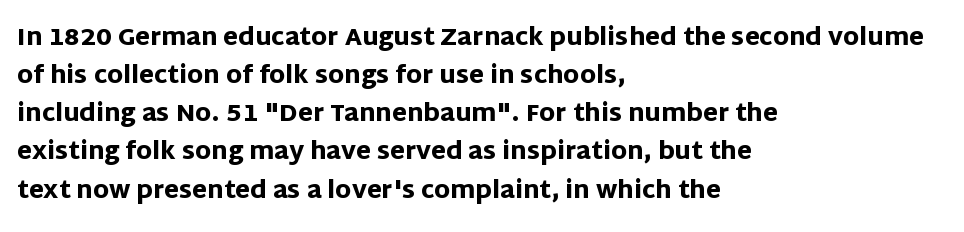
The image shows 24 px bold type, upright; set left-aligned, normal line spacing (1.59x), normal letter spacing, not underlined.
